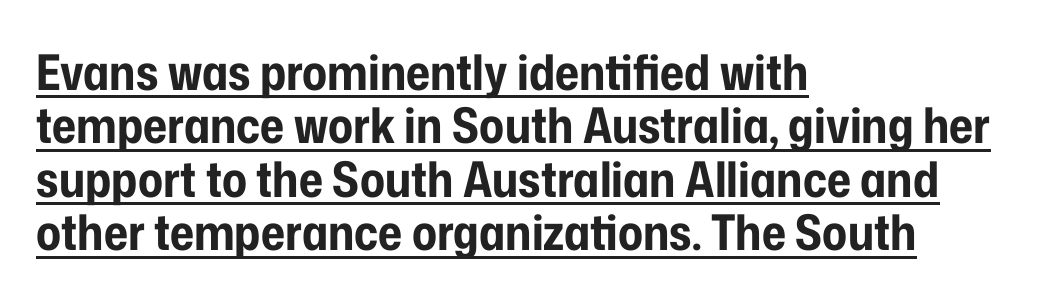
{"serif": "no", "italic": "no", "bold": "yes", "weight": "bold", "width": "condensed", "stroke_contrast": "low", "x_height": "medium", "monospaced": "no", "underline": "yes", "align": "left", "line_spacing": "tight", "line_spacing_ratio": 1.09, "letter_spacing": "normal", "letter_spacing_em": 0.0, "glyph_px": 49}
